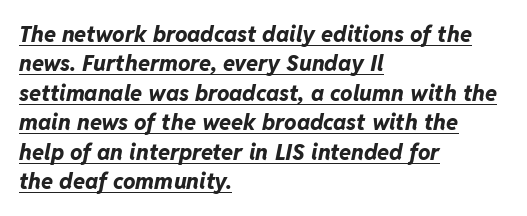
{"italic": "yes", "lean": "right", "slant_degrees": 11, "bold": "yes", "underline": "yes", "align": "left", "line_spacing": "normal", "line_spacing_ratio": 1.34, "letter_spacing": "normal", "letter_spacing_em": 0.0, "glyph_px": 22}
